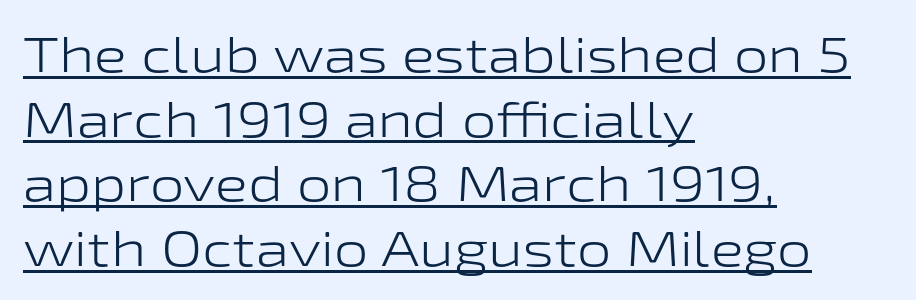
Q: Is the text bold? A: No.
Q: Is the text italic (slanted)? A: No, it is upright.
Q: Is the typeface a serif or a sans-serif typeface? A: Sans-serif.
Q: Is the text underlined? A: Yes.
Q: How is the paragraph aligned? A: Left-aligned.
Q: Is the spacing between letters normal or unusually wide? A: Normal.
Q: Is the spacing between lines tight, normal or loose? A: Normal.
Q: Width (condensed, normal, or wide)? A: Wide.
Q: Stroke contrast? A: Low.
Q: x-height? A: Medium.
Q: Monospaced? A: No.
